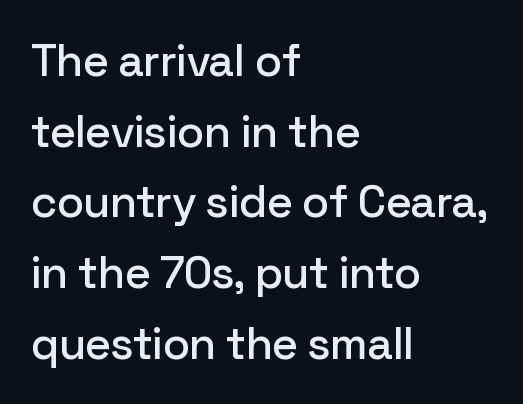
The image shows 45 px sans-serif type, upright; set left-aligned, normal line spacing (1.57x), normal letter spacing, not underlined; low stroke contrast and a medium x-height.
